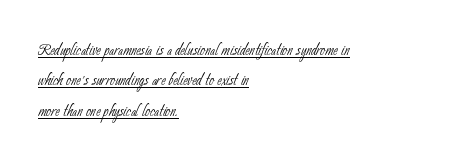
{"bold": "no", "underline": "yes", "align": "left", "line_spacing": "normal", "line_spacing_ratio": 1.45, "letter_spacing": "normal", "letter_spacing_em": 0.0, "glyph_px": 21}
